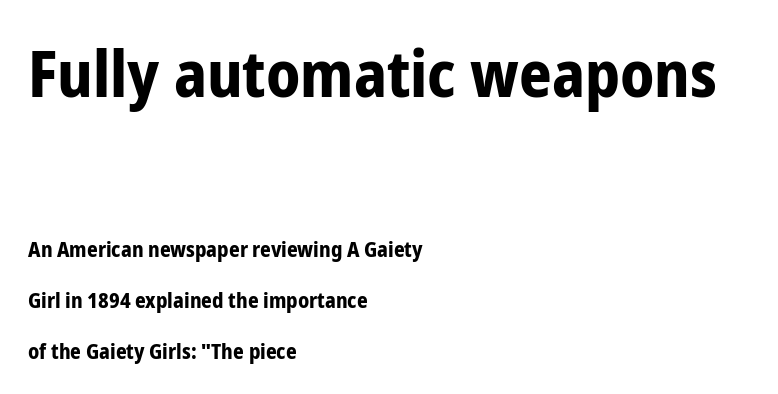
{"serif": "no", "italic": "no", "bold": "yes", "weight": "bold", "width": "condensed", "stroke_contrast": "low", "x_height": "medium", "monospaced": "no", "underline": "no", "align": "left", "line_spacing": "loose", "line_spacing_ratio": 2.42, "letter_spacing": "normal", "letter_spacing_em": 0.0, "larger_block": "first", "size_ratio": 3.05, "glyph_px": 64}
